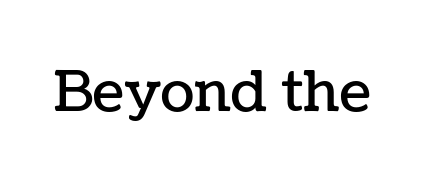
Q: Is the text italic (slanted)? A: No, it is upright.
Q: Is the text underlined? A: No.
Q: Is the spacing between letters normal or unusually wide? A: Normal.
Q: Width (condensed, normal, or wide)? A: Normal.
Q: Stroke contrast? A: Low.
Q: x-height? A: Medium.
Q: Monospaced? A: No.
